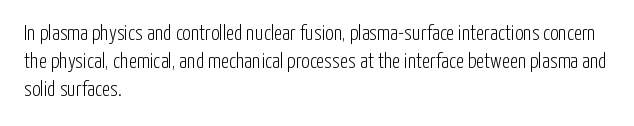
Visually the block forms a straight wall on the left and a jagged coastline on the right. Style check: upright. Bold? No — there's no thickening of the strokes. Notice how descenders clear the ascenders below comfortably — that's standard leading. Each word holds together tightly as a unit, with standard inter-letter gaps.
